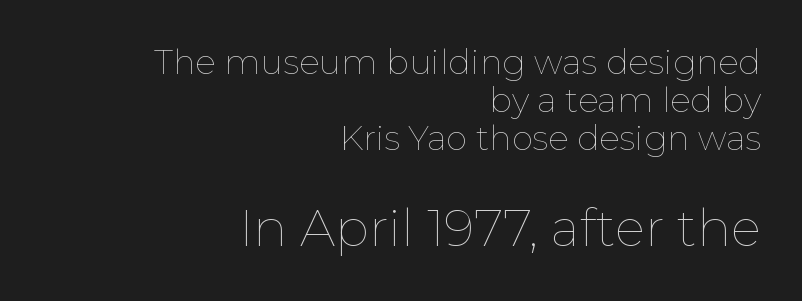
{"italic": "no", "bold": "no", "weight": "thin", "width": "normal", "stroke_contrast": "low", "x_height": "medium", "monospaced": "no", "underline": "no", "align": "right", "line_spacing": "tight", "line_spacing_ratio": 1.12, "letter_spacing": "normal", "letter_spacing_em": 0.0, "larger_block": "second", "size_ratio": 1.5, "glyph_px": 51}
